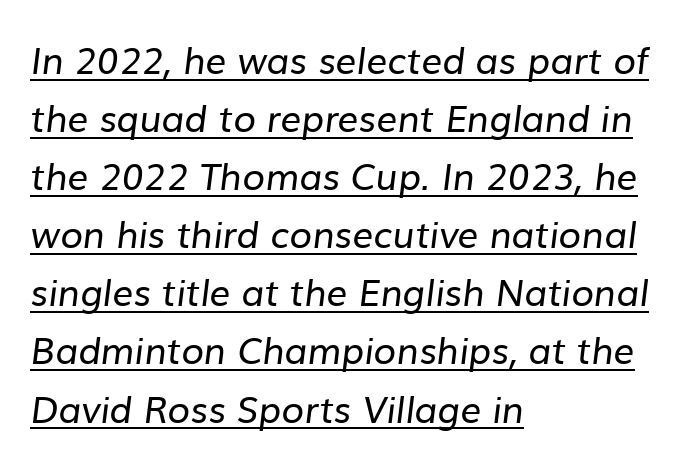
To sum up the face: it is a sans, with no serifs. Heaviness? Minimal to ordinary, like unemphasized prose. In terms of letterspacing, this is plain default setting. A student would call this left alignment; a typographer would say flush left, rag right. The letters advance in unequal steps, a hallmark of proportional type.
